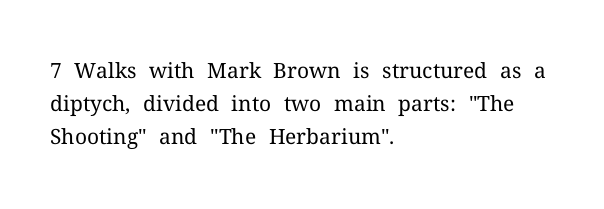
Q: Is the text bold? A: No.
Q: Is the text italic (slanted)? A: No, it is upright.
Q: Is the text underlined? A: No.
Q: How is the paragraph aligned? A: Left-aligned.
Q: Is the spacing between letters normal or unusually wide? A: Normal.
Q: Is the spacing between lines tight, normal or loose? A: Normal.
